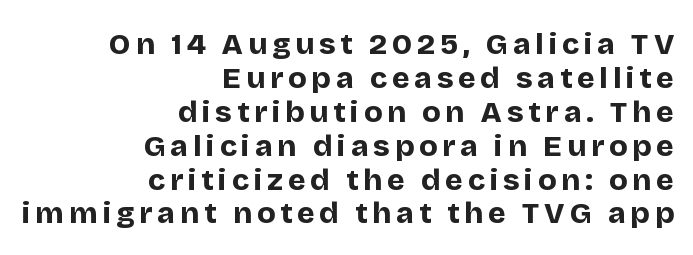
{"serif": "no", "italic": "no", "bold": "yes", "weight": "bold", "width": "normal", "stroke_contrast": "low", "x_height": "large", "monospaced": "no", "underline": "no", "align": "right", "line_spacing": "tight", "line_spacing_ratio": 1.13, "glyph_px": 30}
